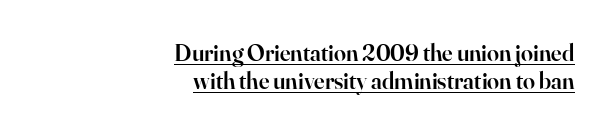
The image shows 24 px text type, upright; set right-aligned, line spacing 1.17x, normal letter spacing, underlined.
